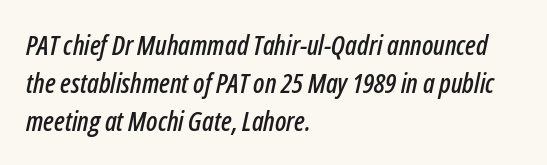
The image shows 27 px text type, italic (leaning right); set left-aligned, normal line spacing (1.4x), normal letter spacing, not underlined.
